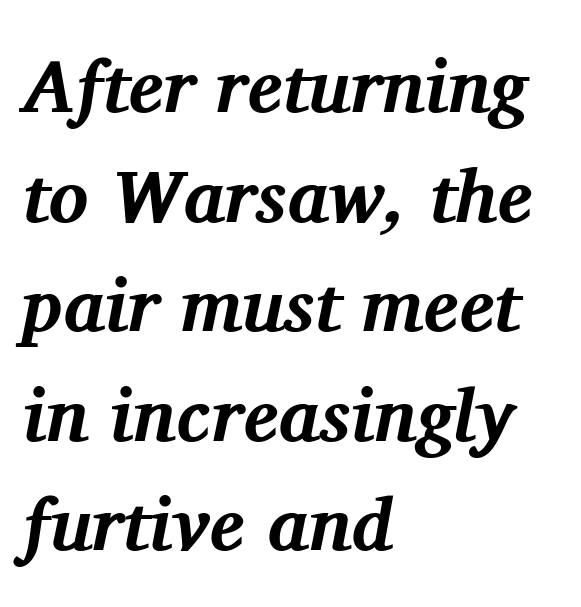
{"serif": "yes", "italic": "yes", "lean": "right", "slant_degrees": 11, "bold": "yes", "weight": "bold", "width": "normal", "stroke_contrast": "medium", "x_height": "medium", "monospaced": "no", "underline": "no", "align": "left", "line_spacing": "normal", "line_spacing_ratio": 1.48, "letter_spacing": "normal", "letter_spacing_em": 0.0, "glyph_px": 74}
